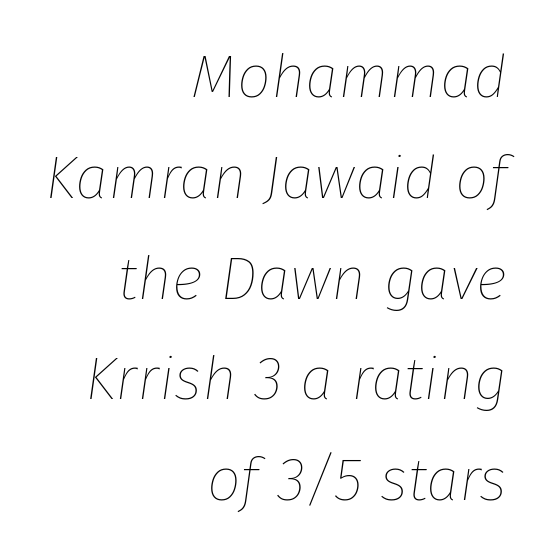
The words here are not underlined. Layout note: lines flush right. On a weight scale, this lands at 450 or below. Students, note that the glyphs here touch the page at normal intervals. Do the characters align in a grid? No, the font is proportional. Posture: slanted.
